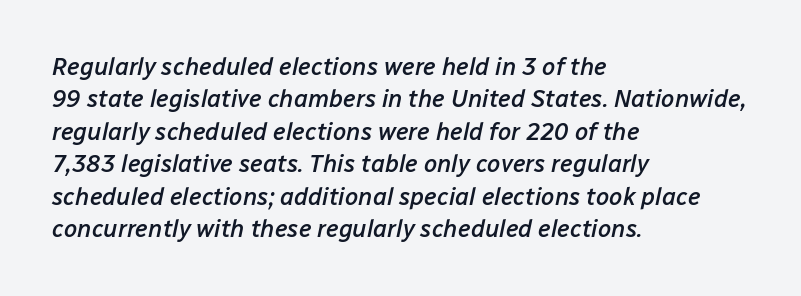
{"italic": "yes", "lean": "right", "slant_degrees": 12, "bold": "semi", "underline": "no", "align": "left", "line_spacing": "normal", "line_spacing_ratio": 1.35, "letter_spacing": "normal", "letter_spacing_em": 0.0, "glyph_px": 24}
